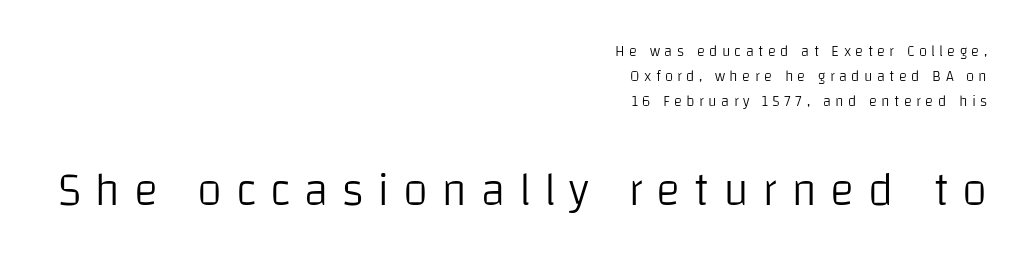
Q: Is the text bold? A: No.
Q: Is the text italic (slanted)? A: No, it is upright.
Q: Is the typeface a serif or a sans-serif typeface? A: Sans-serif.
Q: Is the text underlined? A: No.
Q: How is the paragraph aligned? A: Right-aligned.
Q: Is the spacing between letters normal or unusually wide? A: Unusually wide.
Q: Is the spacing between lines tight, normal or loose? A: Normal.
Q: Which block of text is set in a larger size, the first (top) or the second (bottom)? A: The second (bottom) one.
Q: Width (condensed, normal, or wide)? A: Normal.
Q: Stroke contrast? A: Low.
Q: x-height? A: Large.
Q: Monospaced? A: No.
